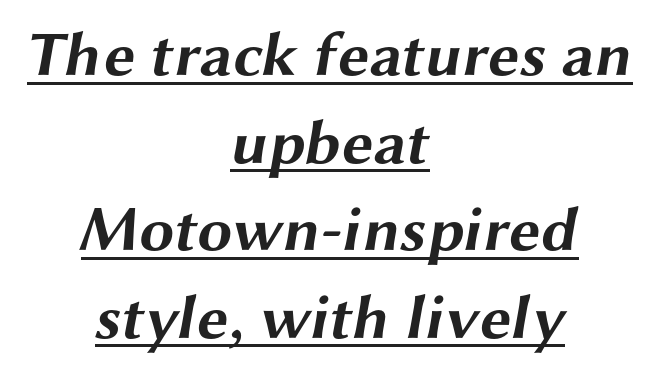
The image shows 63 px bold, wide sans-serif type; set centered, normal line spacing (1.39x), normal letter spacing, underlined; medium stroke contrast and a medium x-height.
